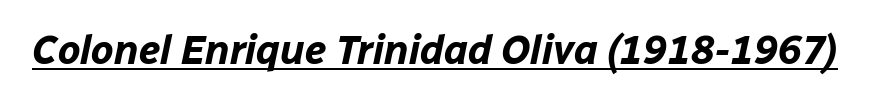
{"italic": "yes", "lean": "right", "slant_degrees": 12, "bold": "yes", "weight": "bold", "width": "normal", "stroke_contrast": "low", "x_height": "medium", "monospaced": "no", "underline": "yes", "letter_spacing": "normal", "letter_spacing_em": 0.0, "glyph_px": 40}
